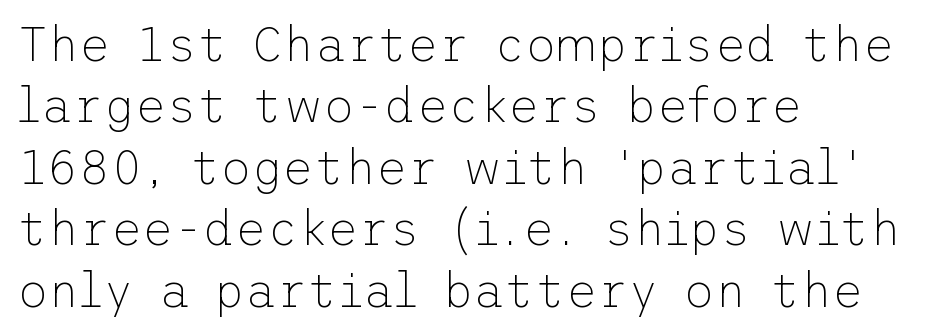
The image shows 48 px thin sans-serif type, upright; set left-aligned, normal line spacing (1.28x), normal letter spacing, not underlined; low stroke contrast and a medium x-height.
